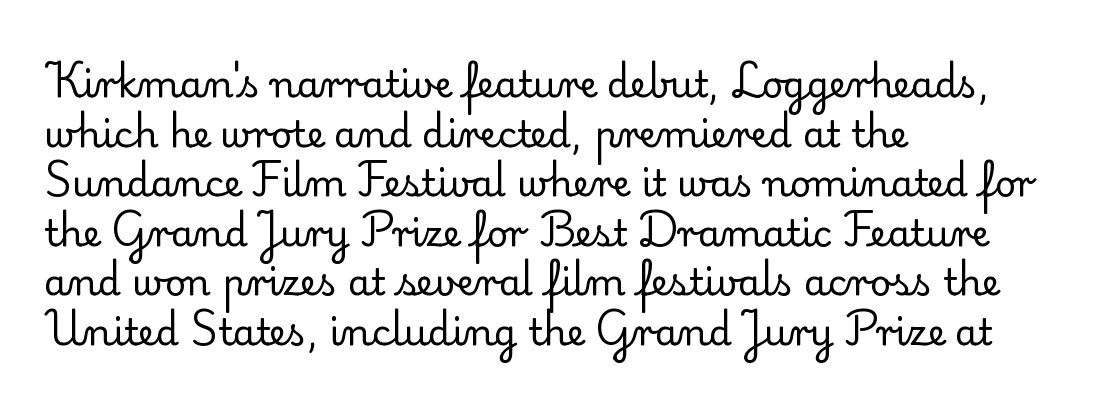
The image shows 37 px regular-weight serif type, upright; set left-aligned, normal line spacing (1.34x), normal letter spacing, not underlined; low stroke contrast and a small x-height.
